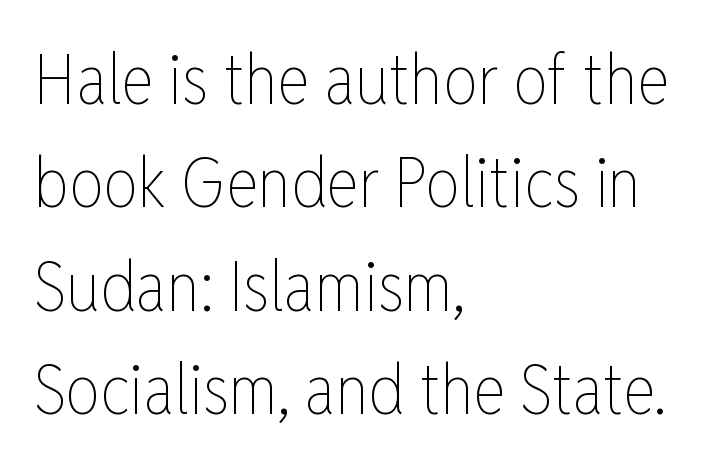
Q: Is the text bold? A: No.
Q: Is the text italic (slanted)? A: No, it is upright.
Q: Is the text underlined? A: No.
Q: How is the paragraph aligned? A: Left-aligned.
Q: Is the spacing between letters normal or unusually wide? A: Normal.
Q: Is the spacing between lines tight, normal or loose? A: Normal.
Q: Width (condensed, normal, or wide)? A: Condensed.
Q: Stroke contrast? A: Low.
Q: x-height? A: Medium.
Q: Monospaced? A: No.
